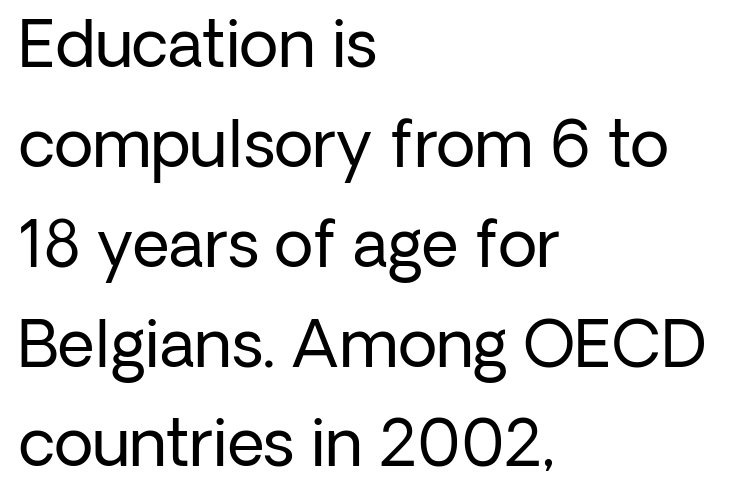
The text was rendered using a sans face with plain stroke endings. No letter is thick-stroked: the sample isn't bold. The rendering uses natural spacing where letterforms have individual widths. The rendering uses a moderate line-height, typical for paragraphs. Notice how the stems are strictly vertical — no italics here. Check under the words: just untouched page.
